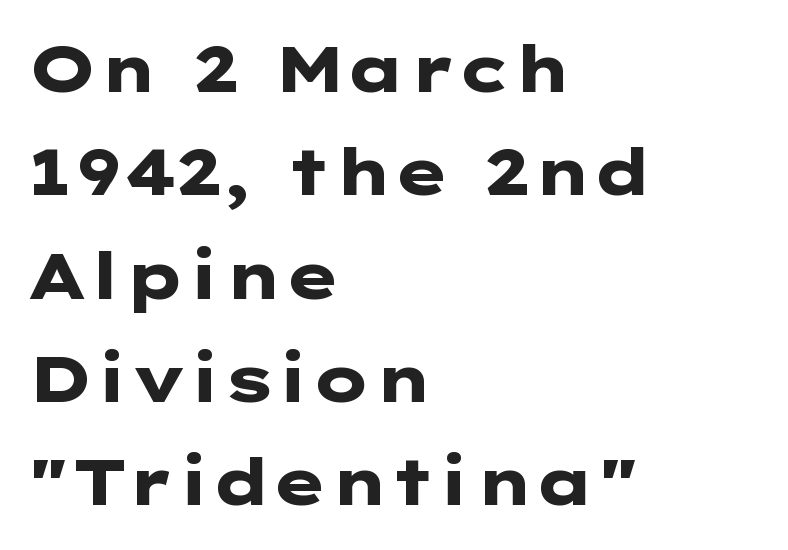
Q: Is the text bold? A: Yes.
Q: Is the text italic (slanted)? A: No, it is upright.
Q: Is the typeface a serif or a sans-serif typeface? A: Sans-serif.
Q: Is the text underlined? A: No.
Q: How is the paragraph aligned? A: Left-aligned.
Q: Is the spacing between letters normal or unusually wide? A: Normal.
Q: Is the spacing between lines tight, normal or loose? A: Normal.
Q: Width (condensed, normal, or wide)? A: Wide.
Q: Stroke contrast? A: Low.
Q: x-height? A: Medium.
